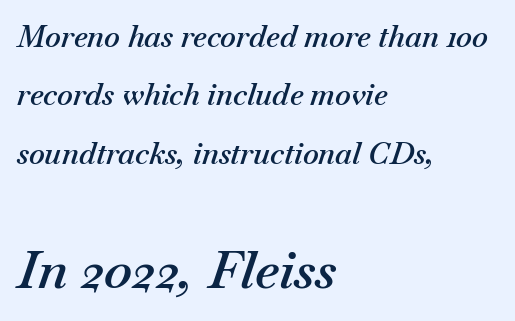
{"italic": "yes", "lean": "right", "slant_degrees": 18, "bold": "semi", "weight": "semibold", "width": "normal", "stroke_contrast": "medium", "x_height": "small", "monospaced": "no", "underline": "no", "align": "left", "line_spacing": "loose", "line_spacing_ratio": 1.95, "letter_spacing": "normal", "letter_spacing_em": 0.0, "larger_block": "second", "size_ratio": 1.77, "glyph_px": 53}
